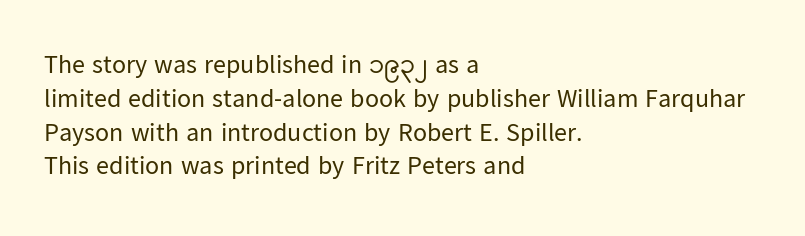
Q: Is the text bold? A: No.
Q: Is the text italic (slanted)? A: No, it is upright.
Q: Is the text underlined? A: No.
Q: How is the paragraph aligned? A: Left-aligned.
Q: Is the spacing between letters normal or unusually wide? A: Normal.
Q: Is the spacing between lines tight, normal or loose? A: Normal.
